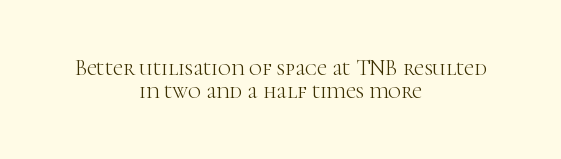
The image shows 22 px text type, upright; set centered, tight line spacing (1.03x), normal letter spacing, not underlined.
